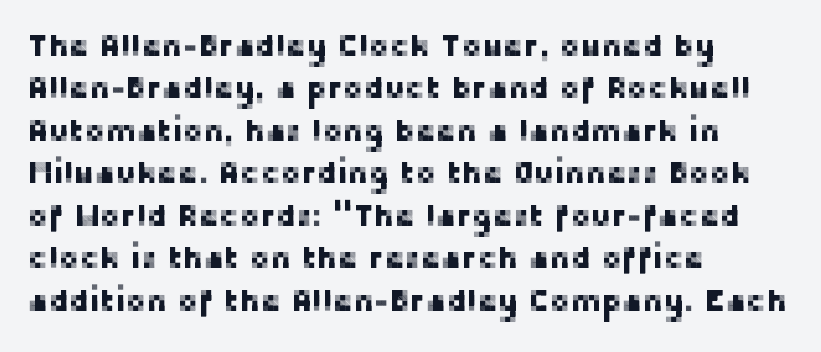
The compositor pushed each line to the left boundary. The axis of the letterforms is exactly vertical. Leading matches the norm, producing a regular column. The passage shown is typed in a proportional face where columns would drift.
